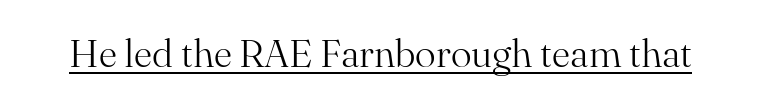
The image shows 39 px light serif type, upright; set normal letter spacing, underlined; medium stroke contrast and a small x-height.
